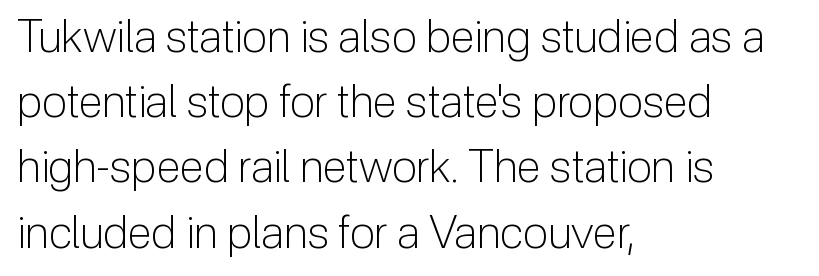
Do the characters align in a grid? No, the font is proportional. Are there feet on the stems? There aren't — it's a sans. Caption: multi-line text, flush left, ragged right. The letterforms sit at book weight or below. Does the lettering tilt? It doesn't — this is upright. A typesetter would call this leading conventional body-copy spacing.
